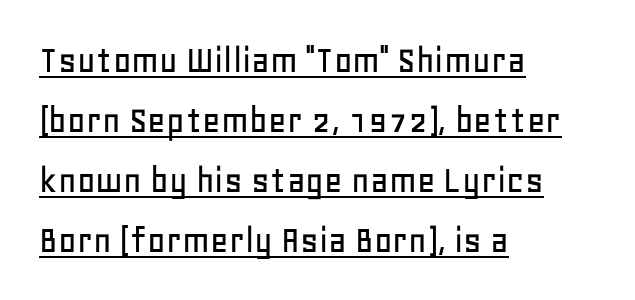
Q: Is the text italic (slanted)? A: No, it is upright.
Q: Is the typeface a serif or a sans-serif typeface? A: Sans-serif.
Q: Is the text underlined? A: Yes.
Q: How is the paragraph aligned? A: Left-aligned.
Q: Is the spacing between letters normal or unusually wide? A: Normal.
Q: Is the spacing between lines tight, normal or loose? A: Normal.
Q: Width (condensed, normal, or wide)? A: Normal.
Q: Stroke contrast? A: Low.
Q: x-height? A: Large.
Q: Monospaced? A: No.
